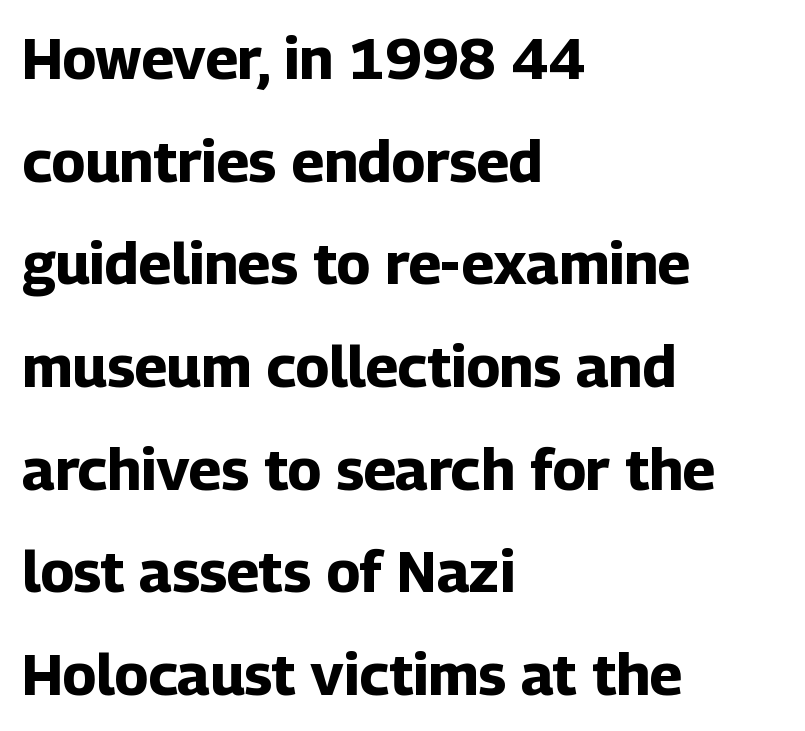
Is the letter spacing exaggerated? No — it looks like the ordinary default. Thick stems and heavy bowls — unmistakably bold. The specimen reads as upright at a glance. Proportional: the letters do not fall into vertical columns.
